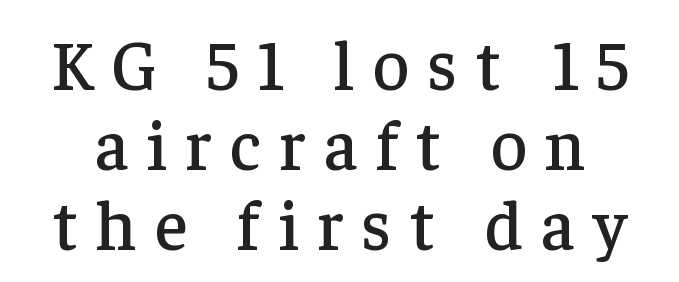
Looks like regular typesetting: each glyph gets only the width it needs. I'd call this a serif setting — the letters wear small feet. Summary of vertical rhythm: compact, with narrow interline spacing. Does extra space separate the letters? Yes, quite a lot of it.
